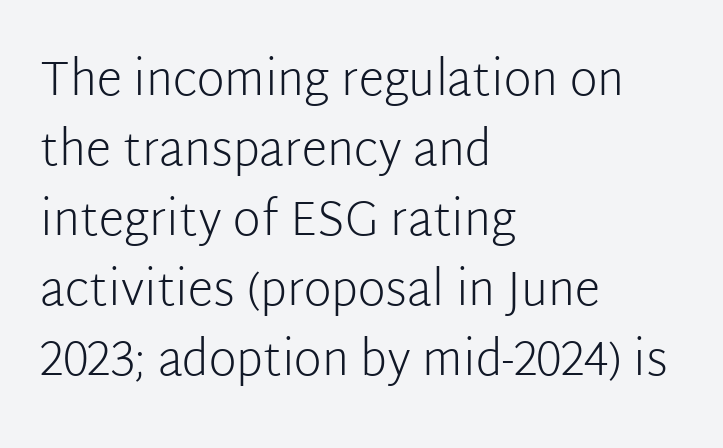
The image shows 47 px light sans-serif type, upright; set left-aligned, normal line spacing (1.49x), normal letter spacing, not underlined; low stroke contrast and a medium x-height.
